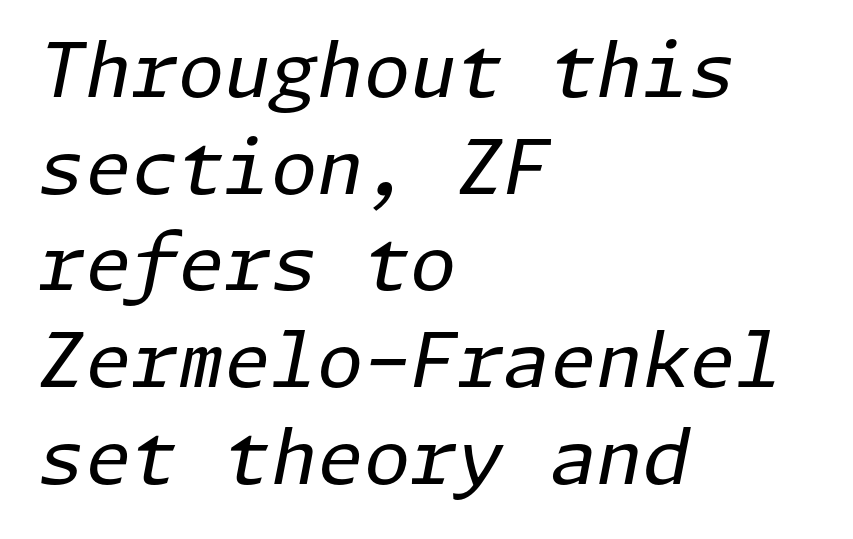
Descender tails drop into unmarked territory. Typeset ragged right — the left edge is the straight one. Think standard paragraph weight, or any step lighter than that. Yep, that's italic — everything's leaning. Vertical spacing — default.
